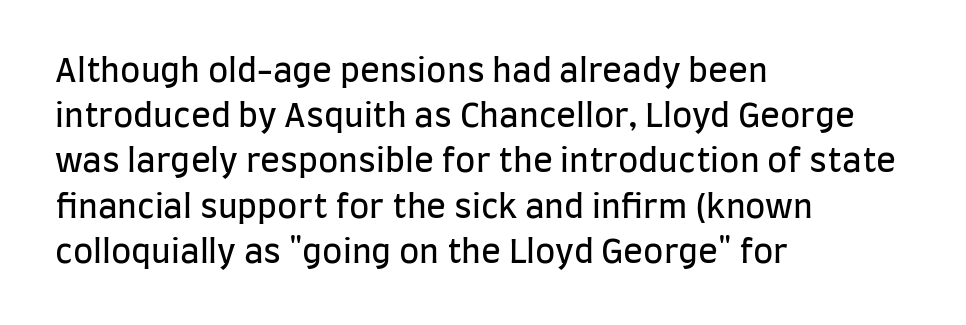
{"serif": "no", "italic": "no", "bold": "no", "weight": "regular", "width": "condensed", "stroke_contrast": "low", "x_height": "large", "monospaced": "no", "underline": "no", "align": "left", "line_spacing": "normal", "line_spacing_ratio": 1.37, "letter_spacing": "normal", "letter_spacing_em": 0.0, "glyph_px": 33}
